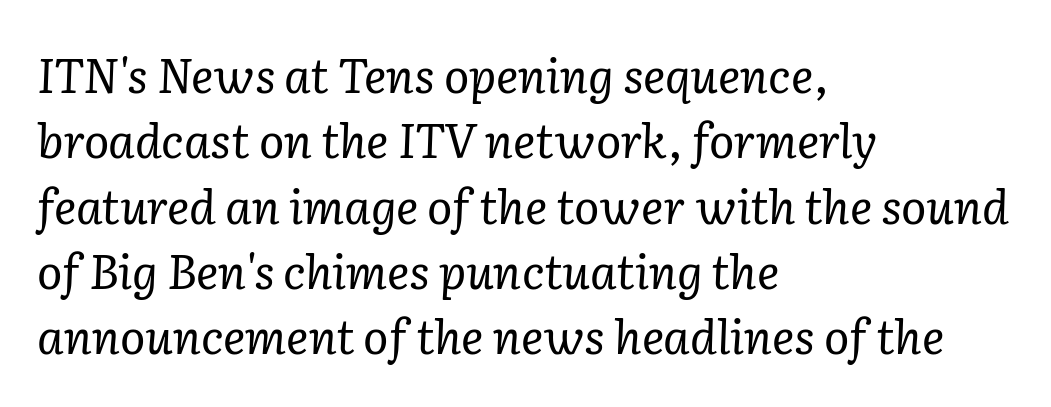
The image shows 47 px regular-weight serif type, italic (leaning right); set left-aligned, normal line spacing (1.39x), normal letter spacing, not underlined; low stroke contrast and a medium x-height.
